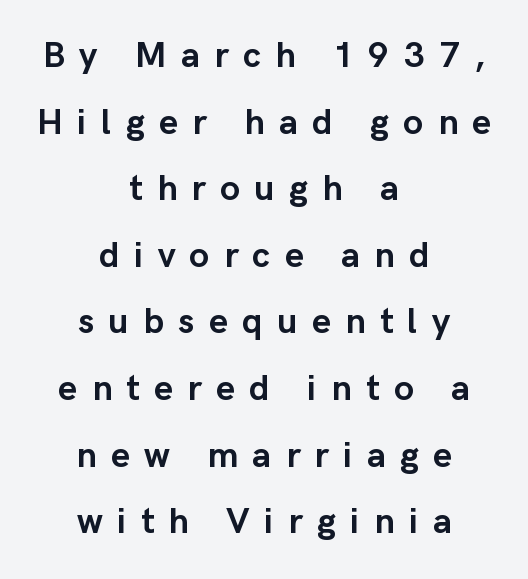
The image shows 36 px semibold sans-serif type, upright; set centered, line spacing 1.85x, unusually wide letter spacing (+0.4 em), not underlined; low stroke contrast and a medium x-height.
